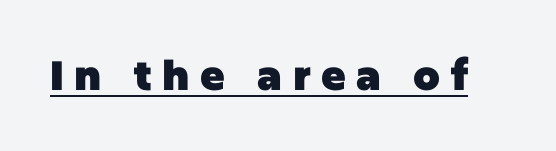
{"serif": "no", "italic": "no", "bold": "yes", "weight": "heavy", "width": "normal", "stroke_contrast": "low", "x_height": "large", "monospaced": "no", "underline": "yes", "letter_spacing": "wide", "letter_spacing_em": 0.25, "glyph_px": 41}
